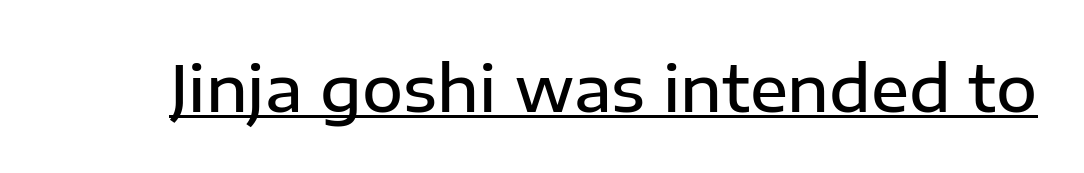
Q: Is the text bold? A: Semi-bold.
Q: Is the text italic (slanted)? A: No, it is upright.
Q: Is the typeface a serif or a sans-serif typeface? A: Sans-serif.
Q: Is the text underlined? A: Yes.
Q: Is the spacing between letters normal or unusually wide? A: Normal.
Q: Width (condensed, normal, or wide)? A: Normal.
Q: Stroke contrast? A: Low.
Q: x-height? A: Medium.
Q: Monospaced? A: No.
